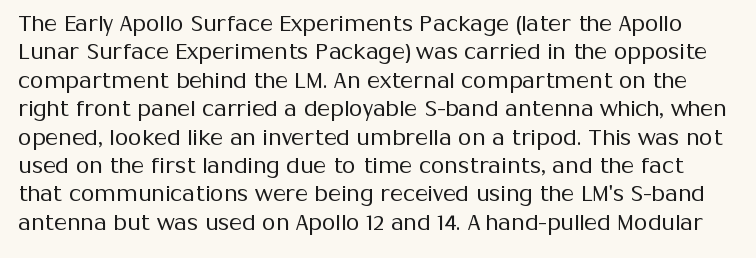
Q: Is the text bold? A: No.
Q: Is the text italic (slanted)? A: No, it is upright.
Q: Is the text underlined? A: No.
Q: Is the spacing between letters normal or unusually wide? A: Normal.
Q: Is the spacing between lines tight, normal or loose? A: Normal.
